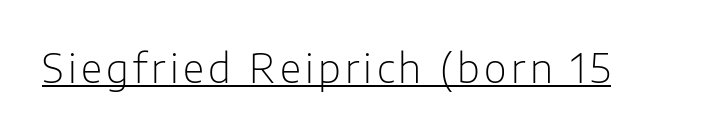
The letters advance in unequal steps, a hallmark of proportional type. Look at the bottom of the vertical strokes: they stop flat, with no serifs. No chunkiness to these letters — they're not bold. Designer's note — italics off, roman on. Decoration check: the copy is underlined.
